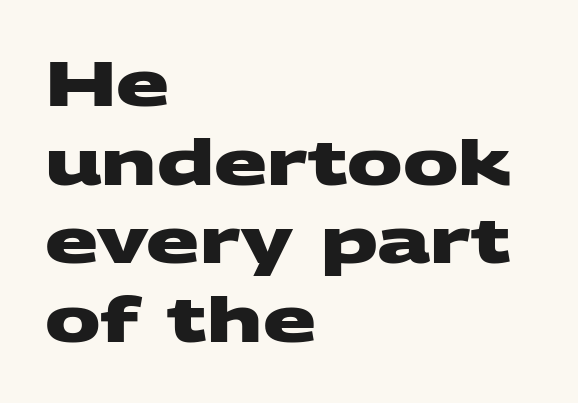
{"serif": "no", "bold": "yes", "weight": "heavy", "width": "wide", "stroke_contrast": "medium", "x_height": "large", "monospaced": "no", "underline": "no", "align": "left", "line_spacing": "normal", "line_spacing_ratio": 1.27, "letter_spacing": "normal", "letter_spacing_em": 0.0, "glyph_px": 62}
